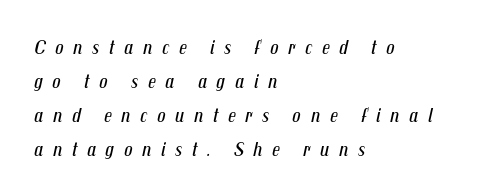
The specimen reads as italic at a glance. A clean baseline with only descenders dipping below it. Every row of glyphs begins at an identical x-position on the left. Bold? No — there's no thickening of the strokes. Display-style spreading of the glyphs; the letterfit is very open. The rendering uses a moderate line-height, typical for paragraphs.
